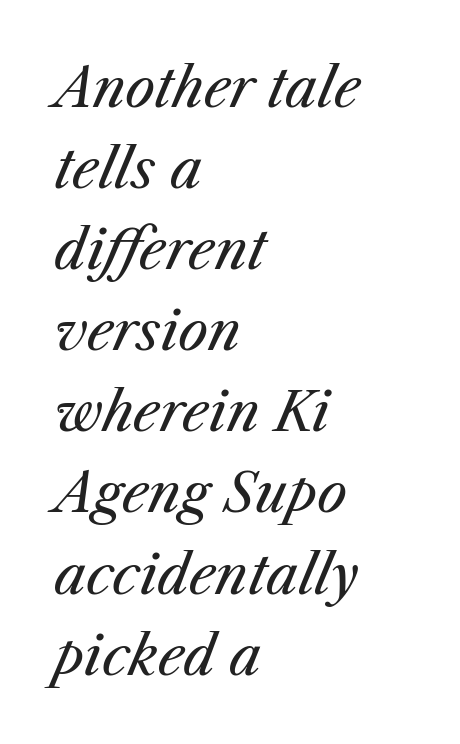
Looks like regular typesetting: each glyph gets only the width it needs. Line starts are locked; line ends wander. Emphasis-style slanted type is in use. This sample keeps an unexceptional amount of space between lines. Words float on clear page, feet unadorned. Does extra space separate the letters? No, they use regular spacing.
